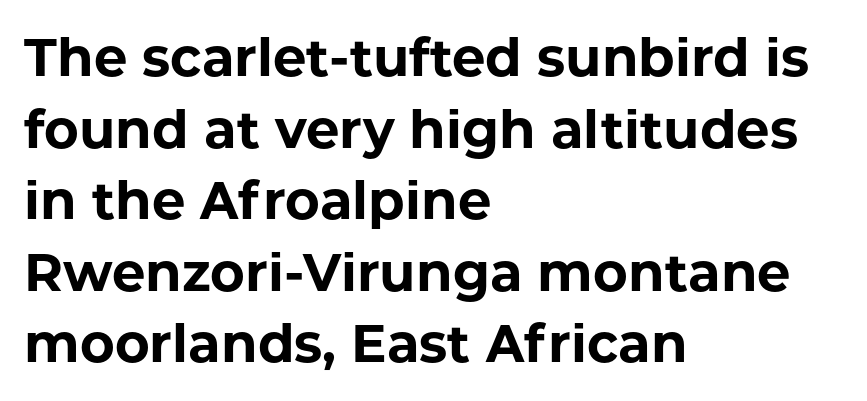
The image shows 53 px bold sans-serif type, upright; set left-aligned, normal line spacing (1.35x), normal letter spacing, not underlined; low stroke contrast and a medium x-height.
